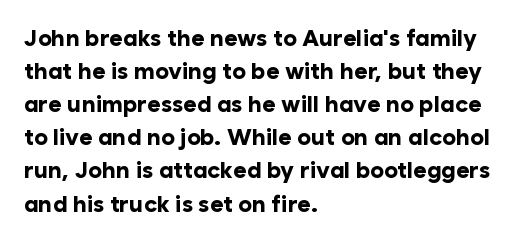
Q: Is the text bold? A: Yes.
Q: Is the text italic (slanted)? A: No, it is upright.
Q: Is the text underlined? A: No.
Q: How is the paragraph aligned? A: Left-aligned.
Q: Is the spacing between letters normal or unusually wide? A: Normal.
Q: Is the spacing between lines tight, normal or loose? A: Normal.
